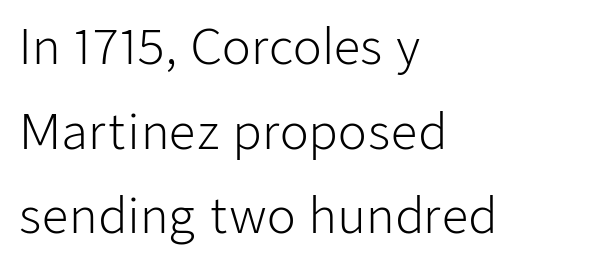
Q: Is the text bold? A: No.
Q: Is the text italic (slanted)? A: No, it is upright.
Q: Is the typeface a serif or a sans-serif typeface? A: Sans-serif.
Q: Is the text underlined? A: No.
Q: How is the paragraph aligned? A: Left-aligned.
Q: Is the spacing between letters normal or unusually wide? A: Normal.
Q: Width (condensed, normal, or wide)? A: Normal.
Q: Stroke contrast? A: Low.
Q: x-height? A: Medium.
Q: Monospaced? A: No.
